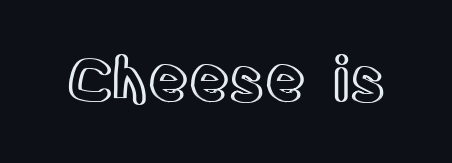
Each letter keeps its own natural width here, so spacing adapts to shape. A clean baseline with only descenders dipping below it. The specimen reads as upright at a glance. Observe the ordinary spacing: letters are neighbours, not strangers.
